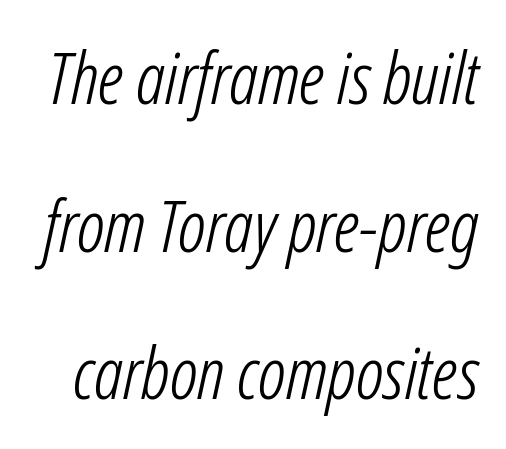
{"italic": "yes", "lean": "right", "slant_degrees": 12, "bold": "no", "weight": "light", "width": "condensed", "stroke_contrast": "low", "x_height": "medium", "monospaced": "no", "underline": "no", "line_spacing": "loose", "line_spacing_ratio": 2.05, "letter_spacing": "normal", "letter_spacing_em": 0.0, "glyph_px": 72}
